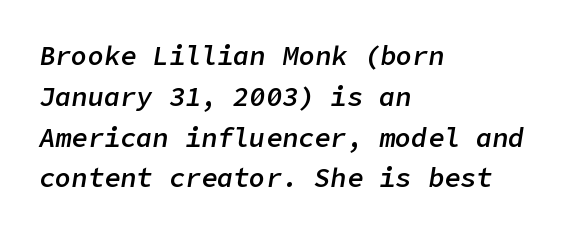
Q: Is the text bold? A: Semi-bold.
Q: Is the text italic (slanted)? A: Yes, it leans right by about 9 degrees.
Q: Is the text underlined? A: No.
Q: How is the paragraph aligned? A: Left-aligned.
Q: Is the spacing between letters normal or unusually wide? A: Normal.
Q: Is the spacing between lines tight, normal or loose? A: Normal.
